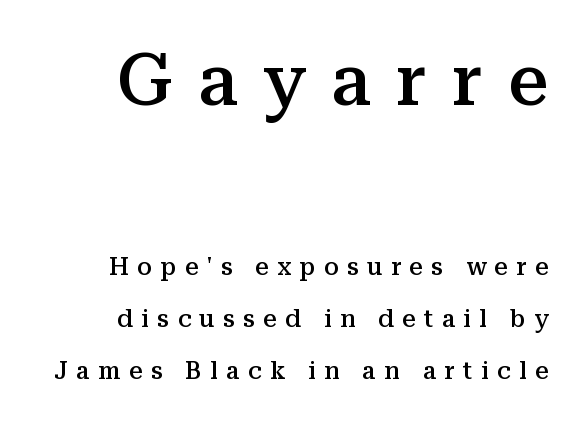
Q: Is the text bold? A: Semi-bold.
Q: Is the text italic (slanted)? A: No, it is upright.
Q: Is the typeface a serif or a sans-serif typeface? A: Serif.
Q: Is the text underlined? A: No.
Q: How is the paragraph aligned? A: Right-aligned.
Q: Is the spacing between letters normal or unusually wide? A: Unusually wide.
Q: Is the spacing between lines tight, normal or loose? A: Loose.
Q: Which block of text is set in a larger size, the first (top) or the second (bottom)? A: The first (top) one.
Q: Width (condensed, normal, or wide)? A: Normal.
Q: Stroke contrast? A: Medium.
Q: x-height? A: Medium.
Q: Monospaced? A: No.
